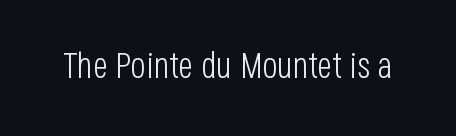
{"serif": "no", "italic": "no", "bold": "no", "weight": "light", "width": "condensed", "stroke_contrast": "low", "x_height": "large", "monospaced": "no", "underline": "no", "letter_spacing": "normal", "letter_spacing_em": 0.0, "glyph_px": 36}
